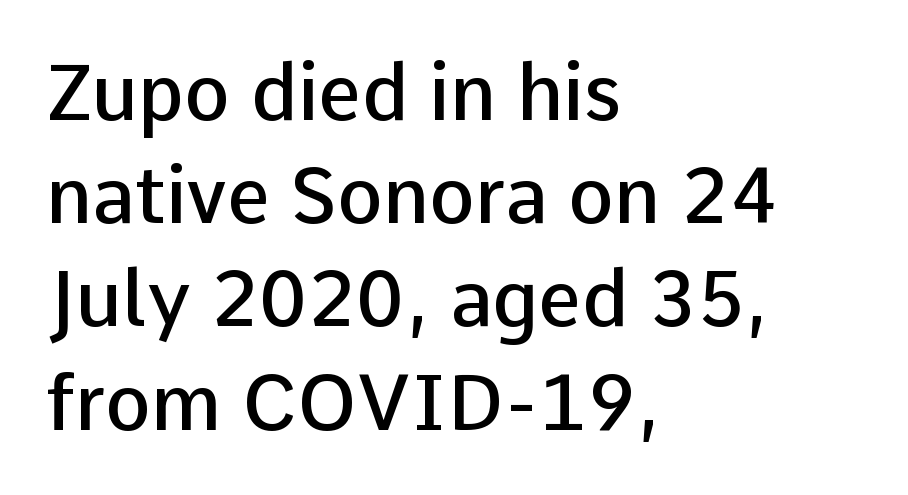
{"serif": "no", "italic": "no", "bold": "semi", "weight": "semibold", "width": "normal", "stroke_contrast": "low", "x_height": "medium", "monospaced": "no", "underline": "no", "align": "left", "line_spacing": "normal", "line_spacing_ratio": 1.34, "letter_spacing": "normal", "letter_spacing_em": 0.0, "glyph_px": 77}
